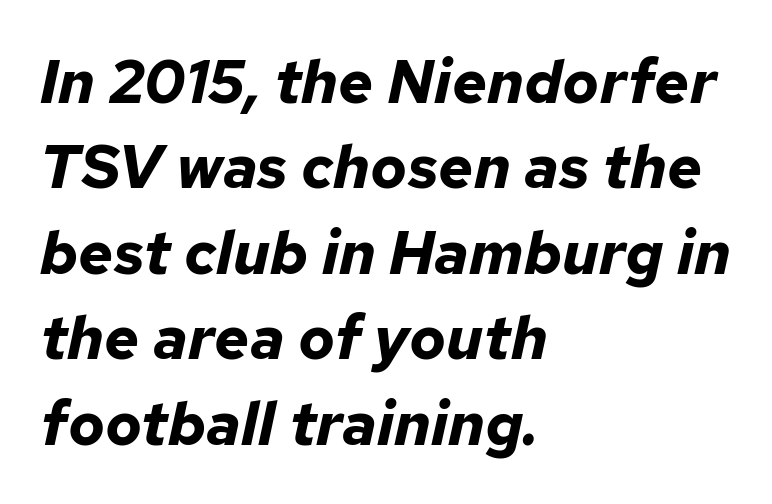
{"italic": "yes", "lean": "right", "slant_degrees": 12, "bold": "yes", "weight": "bold", "width": "normal", "stroke_contrast": "low", "x_height": "medium", "monospaced": "no", "underline": "no", "align": "left", "line_spacing": "normal", "line_spacing_ratio": 1.4, "letter_spacing": "normal", "letter_spacing_em": 0.0, "glyph_px": 61}
